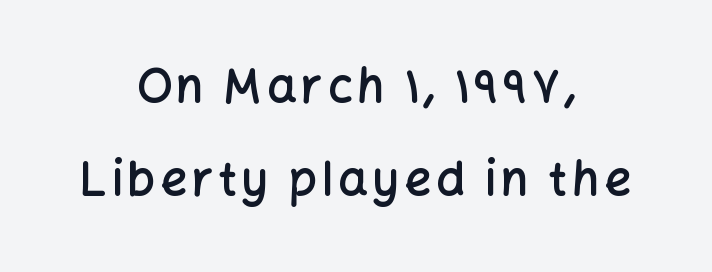
Q: Is the text bold? A: Semi-bold.
Q: Is the text italic (slanted)? A: No, it is upright.
Q: Is the typeface a serif or a sans-serif typeface? A: Sans-serif.
Q: Is the text underlined? A: No.
Q: How is the paragraph aligned? A: Centered.
Q: Is the spacing between lines tight, normal or loose? A: Loose.
Q: Width (condensed, normal, or wide)? A: Normal.
Q: Stroke contrast? A: Low.
Q: x-height? A: Medium.
Q: Monospaced? A: No.
